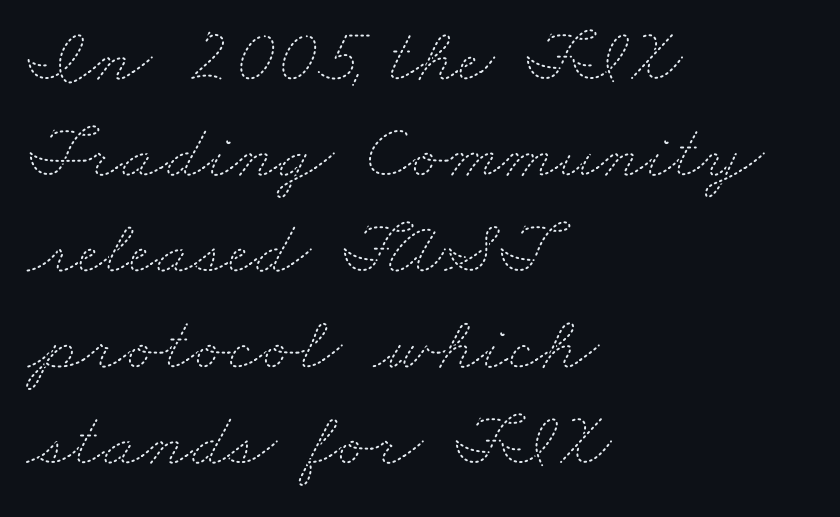
The image shows 78 px thin, wide type; set left-aligned, line spacing 1.23x, normal letter spacing, not underlined; medium stroke contrast and a small x-height.
